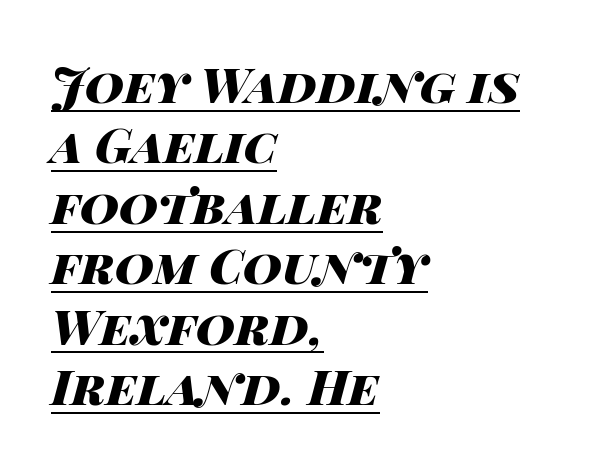
You can tell it's italic because the verticals aren't actually vertical. This sample keeps an unexceptional amount of space between lines. Pretty heavy lettering here — definitely bold. Is this a fixed-width face? No — the glyphs have proportional, varying widths.
